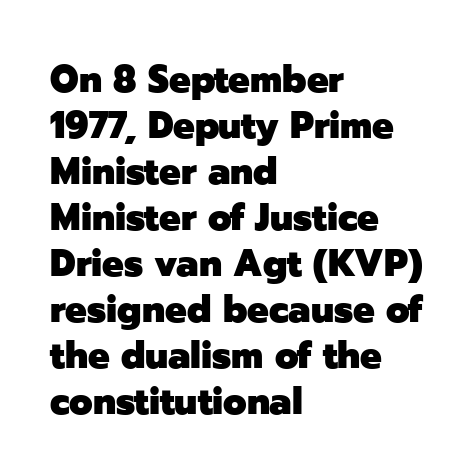
Q: Is the text bold? A: Yes.
Q: Is the text italic (slanted)? A: No, it is upright.
Q: Is the typeface a serif or a sans-serif typeface? A: Sans-serif.
Q: Is the text underlined? A: No.
Q: How is the paragraph aligned? A: Left-aligned.
Q: Is the spacing between letters normal or unusually wide? A: Normal.
Q: Width (condensed, normal, or wide)? A: Normal.
Q: Stroke contrast? A: Low.
Q: x-height? A: Medium.
Q: Monospaced? A: No.
